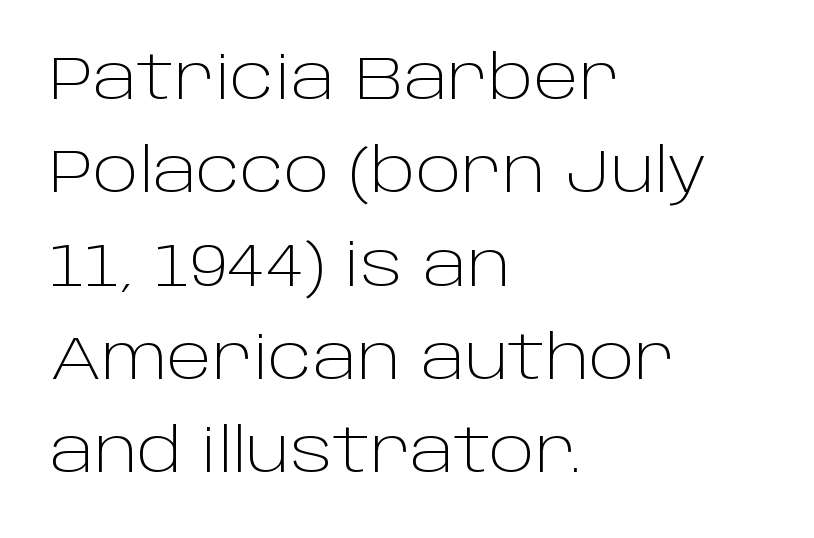
Q: Is the text bold? A: No.
Q: Is the text italic (slanted)? A: No, it is upright.
Q: Is the typeface a serif or a sans-serif typeface? A: Sans-serif.
Q: Is the text underlined? A: No.
Q: How is the paragraph aligned? A: Left-aligned.
Q: Is the spacing between letters normal or unusually wide? A: Normal.
Q: Is the spacing between lines tight, normal or loose? A: Normal.
Q: Width (condensed, normal, or wide)? A: Normal.
Q: Stroke contrast? A: Low.
Q: x-height? A: Large.
Q: Monospaced? A: No.
